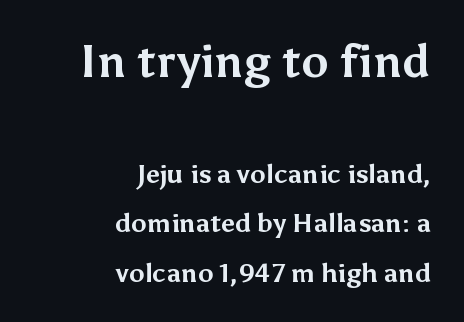
Q: Is the text bold? A: Yes.
Q: Is the text italic (slanted)? A: No, it is upright.
Q: Is the typeface a serif or a sans-serif typeface? A: Sans-serif.
Q: Is the text underlined? A: No.
Q: How is the paragraph aligned? A: Right-aligned.
Q: Is the spacing between letters normal or unusually wide? A: Normal.
Q: Is the spacing between lines tight, normal or loose? A: Loose.
Q: Which block of text is set in a larger size, the first (top) or the second (bottom)? A: The first (top) one.
Q: Width (condensed, normal, or wide)? A: Normal.
Q: Stroke contrast? A: Medium.
Q: x-height? A: Medium.
Q: Monospaced? A: No.
